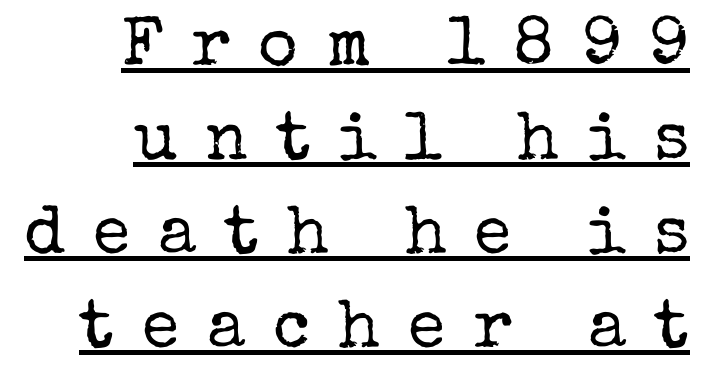
Q: Is the text bold? A: No.
Q: Is the text italic (slanted)? A: No, it is upright.
Q: Is the typeface a serif or a sans-serif typeface? A: Serif.
Q: Is the text underlined? A: Yes.
Q: How is the paragraph aligned? A: Right-aligned.
Q: Is the spacing between letters normal or unusually wide? A: Unusually wide.
Q: Is the spacing between lines tight, normal or loose? A: Normal.
Q: Width (condensed, normal, or wide)? A: Normal.
Q: Stroke contrast? A: Low.
Q: x-height? A: Medium.
Q: Monospaced? A: No.
